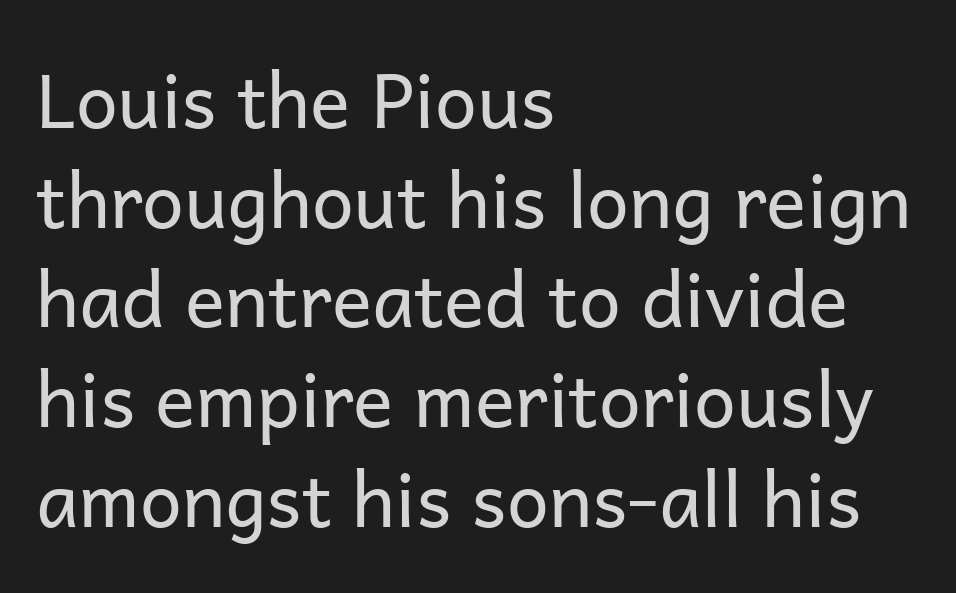
{"serif": "no", "italic": "no", "bold": "no", "weight": "regular", "width": "normal", "stroke_contrast": "low", "x_height": "medium", "monospaced": "no", "underline": "no", "align": "left", "line_spacing": "normal", "line_spacing_ratio": 1.33, "letter_spacing": "normal", "letter_spacing_em": 0.0, "glyph_px": 75}
